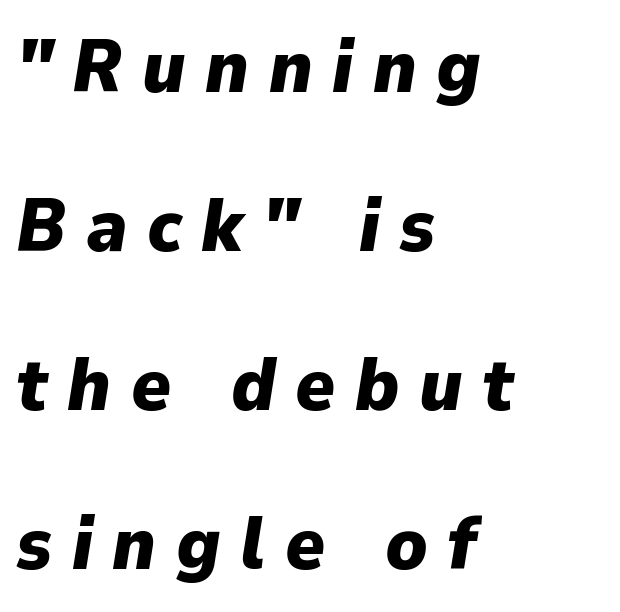
This is heavy type, rendered in bold. The line texture is sparse and dotted thanks to wide tracking. These lines stack with their left ends in a neat column. If you measured baseline to baseline, you'd find a long distance.
